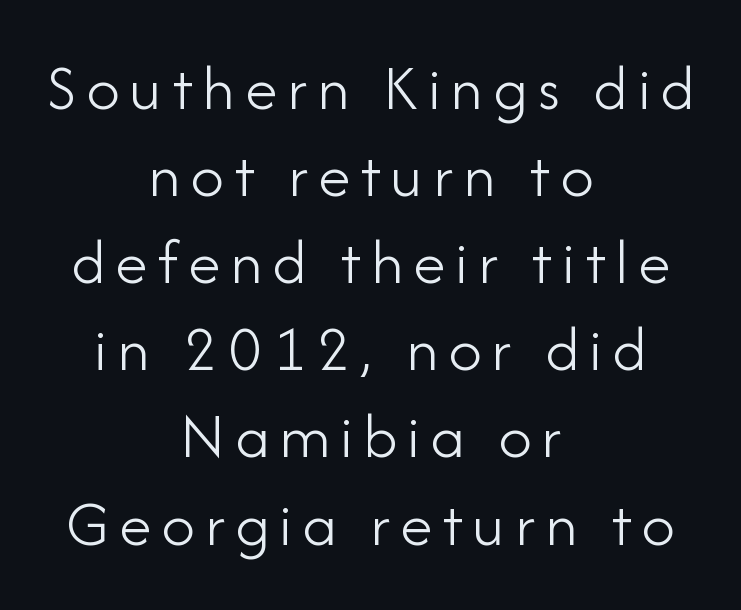
{"serif": "no", "italic": "no", "bold": "no", "weight": "light", "width": "normal", "stroke_contrast": "low", "x_height": "small", "monospaced": "no", "underline": "no", "align": "center", "line_spacing": "normal", "line_spacing_ratio": 1.32, "glyph_px": 66}
